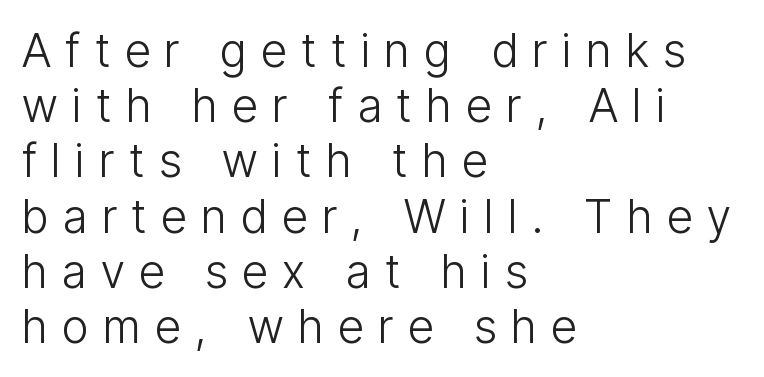
Nothing sits at the stroke ends, so this counts as sans-serif. Do the characters align in a grid? No, the font is proportional. Letters rest on an invisible, unmarked baseline. Words appear elongated and porous because spacing is wide. No italicization has been applied; the sample stays upright.
